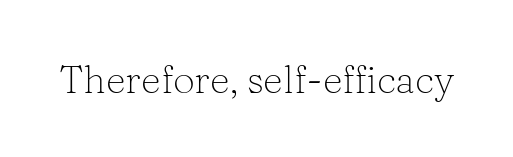
These lines are rendered in a variable-pitch font. Spacing between characters is what you'd get straight out of the box. Caption: face not bold, strokes unweighted. Font category for this specimen: serif. Anything drawn beneath the words? Only blank space. Unlike italic type, these characters show no tilt at all.
